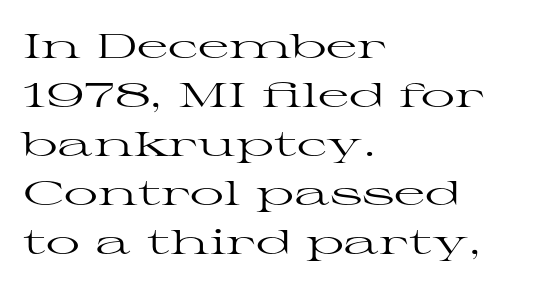
{"serif": "yes", "italic": "no", "bold": "no", "weight": "regular", "width": "wide", "stroke_contrast": "high", "x_height": "medium", "monospaced": "no", "underline": "no", "align": "left", "line_spacing": "normal", "line_spacing_ratio": 1.44, "letter_spacing": "normal", "letter_spacing_em": 0.0, "glyph_px": 34}
